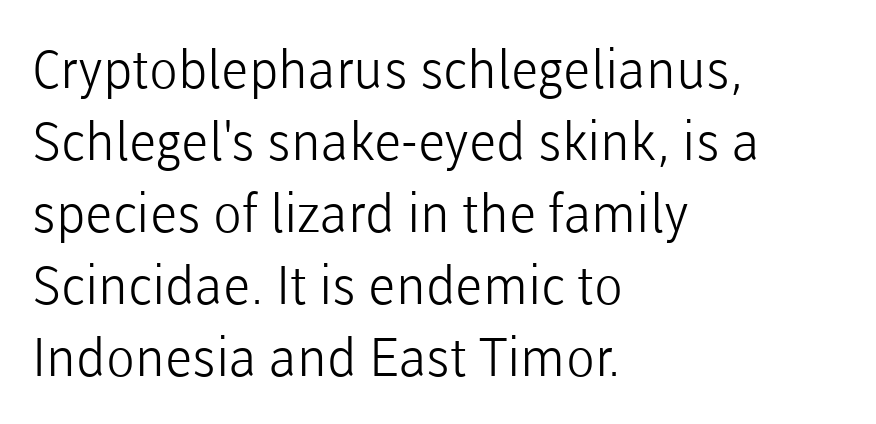
{"serif": "no", "italic": "no", "bold": "no", "weight": "light", "width": "normal", "stroke_contrast": "low", "x_height": "medium", "monospaced": "no", "underline": "no", "align": "left", "line_spacing": "normal", "line_spacing_ratio": 1.36, "letter_spacing": "normal", "letter_spacing_em": 0.0, "glyph_px": 53}
